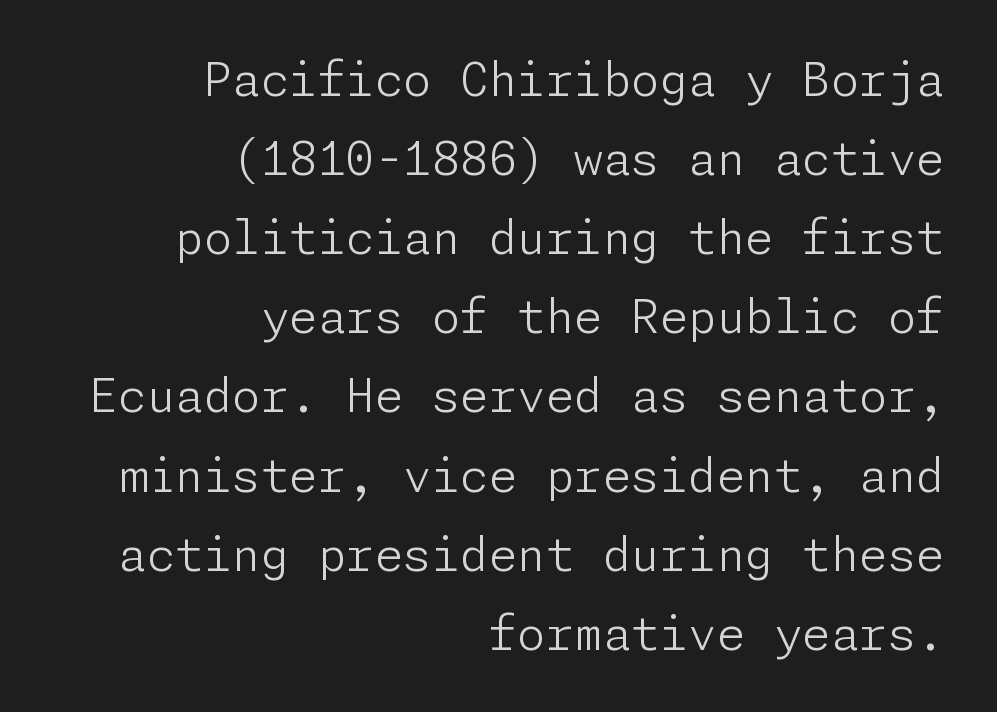
The image shows 46 px light sans-serif type, upright; set right-aligned, line spacing 1.72x, normal letter spacing, not underlined; low stroke contrast and a medium x-height.
